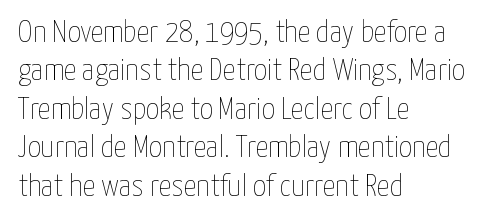
{"italic": "no", "bold": "no", "weight": "thin", "width": "condensed", "stroke_contrast": "low", "x_height": "medium", "monospaced": "no", "underline": "no", "align": "left", "line_spacing_ratio": 1.2, "letter_spacing": "normal", "letter_spacing_em": 0.0, "glyph_px": 32}
